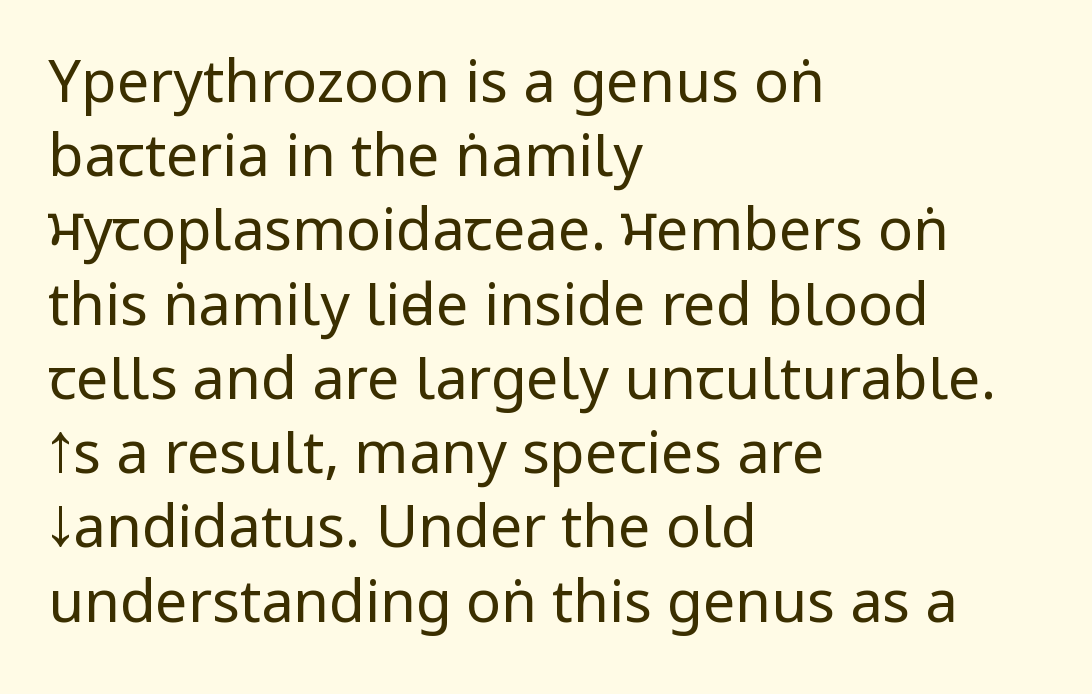
No extra ink here — the face is not bold. Baseline-to-baseline distance is the conventional proportion of letter height. If you drew a ruler down the left edge, every line would touch it. Nobody touched the tracking dial on this one.
